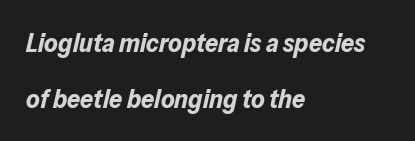
Q: Is the text bold? A: Yes.
Q: Is the text italic (slanted)? A: Yes, it leans right by about 13 degrees.
Q: Is the text underlined? A: No.
Q: How is the paragraph aligned? A: Left-aligned.
Q: Is the spacing between letters normal or unusually wide? A: Normal.
Q: Is the spacing between lines tight, normal or loose? A: Loose.
